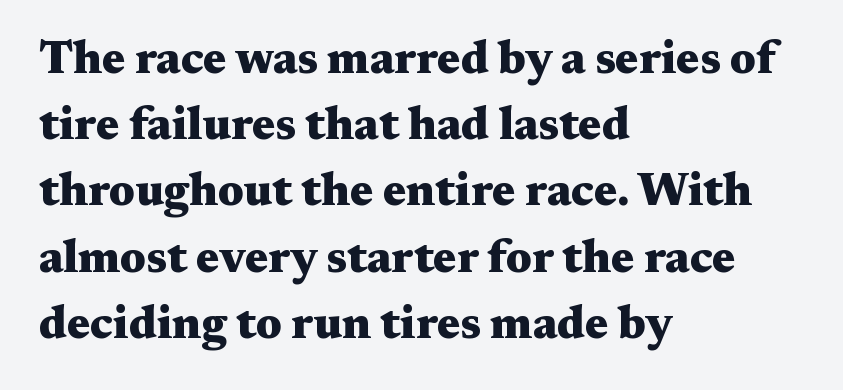
This sample is left-justified, so line endings fall wherever the words run out. Spacing between characters is what you'd get straight out of the box. The type sits square on the baseline with zero lean. The strip under each line holds only bare page. Observe the serifs anchoring each vertical stroke in this sample. You could not count columns in this text — the font is proportionally spaced.
